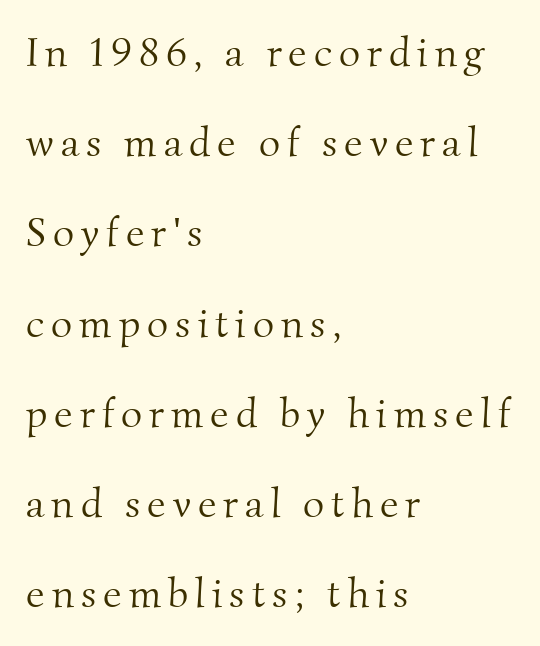
{"serif": "yes", "bold": "no", "weight": "light", "width": "normal", "stroke_contrast": "medium", "x_height": "small", "monospaced": "no", "underline": "no", "align": "left", "line_spacing": "loose", "line_spacing_ratio": 2.2, "glyph_px": 41}
